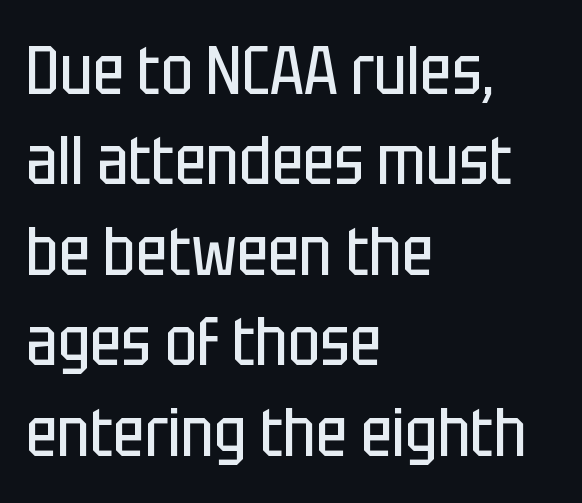
Interline gaps are of average width in this sample. The strokes are not fattened; the text isn't bold. The letters sit at their default tracking, neither squeezed nor spread. Notice how the passage keeps a crisp vertical edge on the left only. These lines are composed in type without serifs. The rendering uses natural spacing where letterforms have individual widths.
